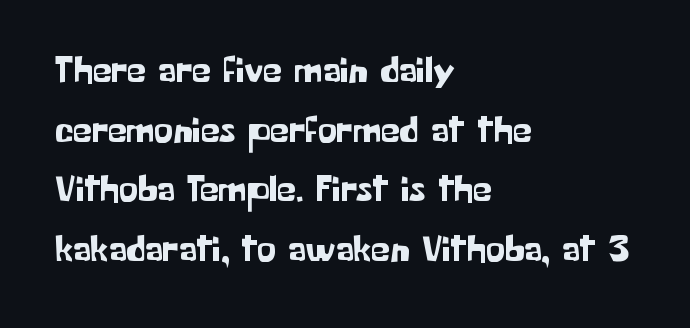
{"serif": "no", "italic": "no", "width": "normal", "stroke_contrast": "low", "x_height": "medium", "monospaced": "no", "underline": "no", "align": "left", "line_spacing": "normal", "line_spacing_ratio": 1.57, "letter_spacing": "normal", "letter_spacing_em": 0.0, "glyph_px": 38}
